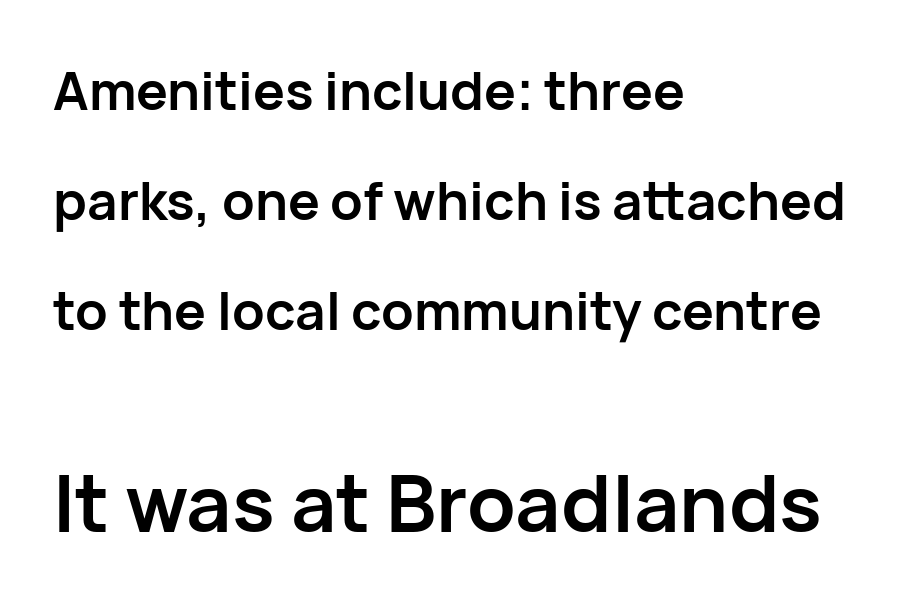
The image shows 79 px semibold sans-serif type, upright; set left-aligned, loose line spacing (2.08x), normal letter spacing, not underlined; the second (bottom) block is 1.49x larger; low stroke contrast and a medium x-height.
